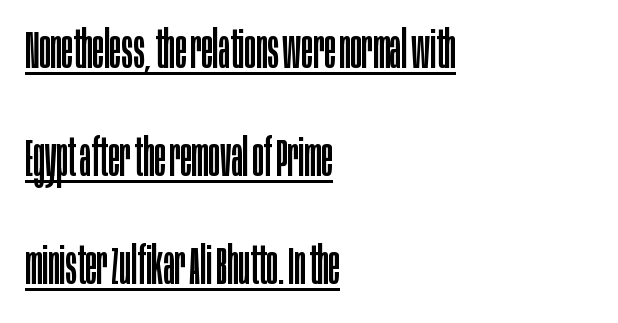
Q: Is the text bold? A: No.
Q: Is the text italic (slanted)? A: No, it is upright.
Q: Is the typeface a serif or a sans-serif typeface? A: Sans-serif.
Q: Is the text underlined? A: Yes.
Q: How is the paragraph aligned? A: Left-aligned.
Q: Is the spacing between letters normal or unusually wide? A: Normal.
Q: Is the spacing between lines tight, normal or loose? A: Loose.
Q: Width (condensed, normal, or wide)? A: Condensed.
Q: Stroke contrast? A: Low.
Q: x-height? A: Large.
Q: Monospaced? A: No.
